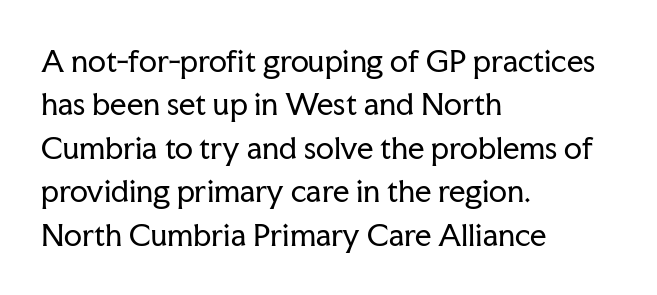
The image shows 29 px regular-weight serif type, upright; set left-aligned, normal line spacing (1.5x), normal letter spacing, not underlined; low stroke contrast and a medium x-height.
